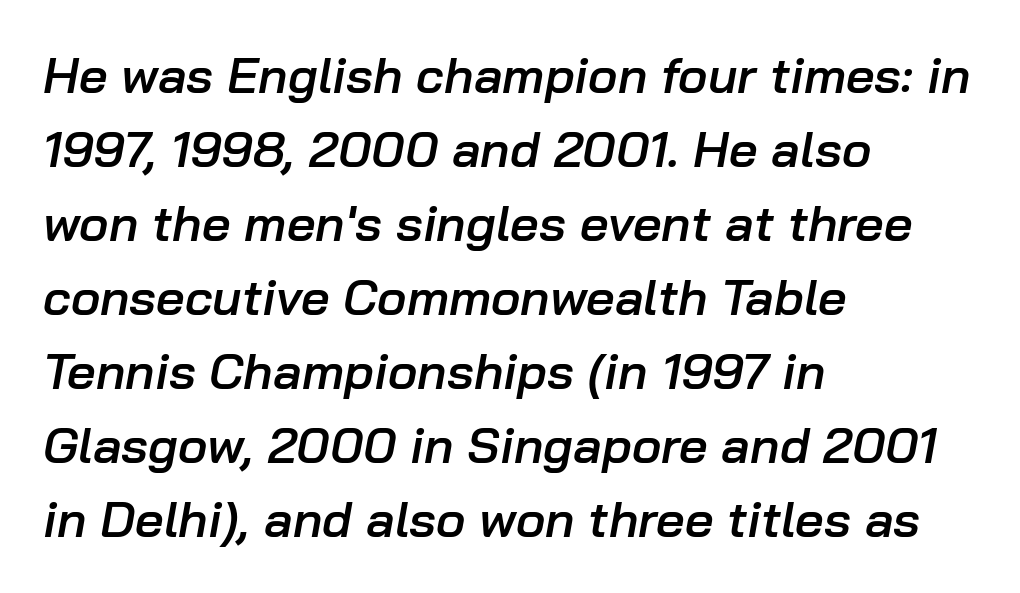
The image shows 50 px semibold type, italic (leaning right); set left-aligned, normal line spacing (1.48x), normal letter spacing, not underlined; low stroke contrast and a medium x-height.
